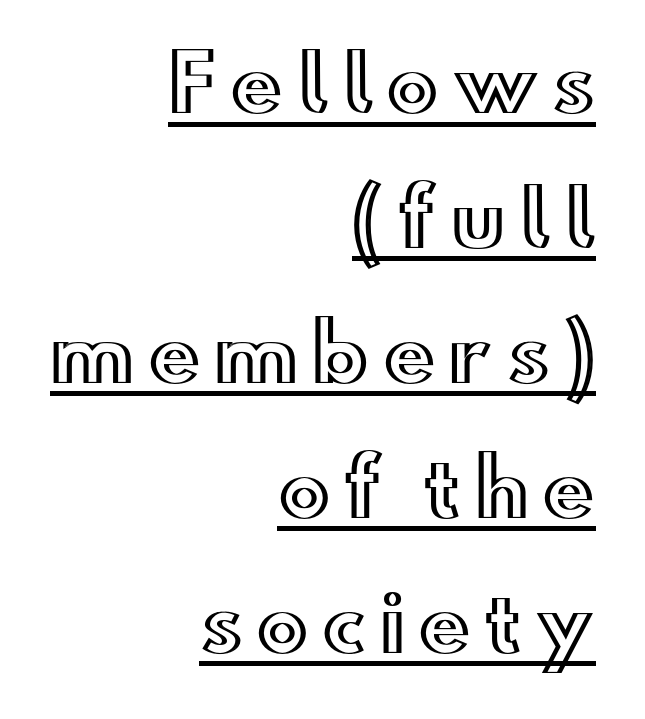
{"italic": "no", "width": "wide", "x_height": "small", "monospaced": "no", "underline": "yes", "align": "right", "line_spacing_ratio": 1.73, "glyph_px": 78}
